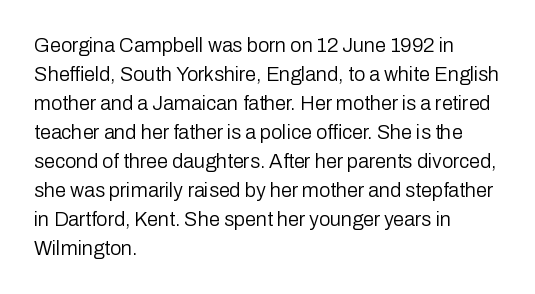
Q: Is the text bold? A: No.
Q: Is the text italic (slanted)? A: No, it is upright.
Q: Is the text underlined? A: No.
Q: How is the paragraph aligned? A: Left-aligned.
Q: Is the spacing between letters normal or unusually wide? A: Normal.
Q: Is the spacing between lines tight, normal or loose? A: Normal.
